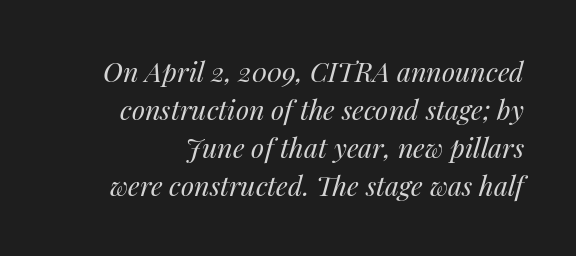
{"italic": "yes", "lean": "right", "slant_degrees": 14, "bold": "no", "underline": "no", "line_spacing": "normal", "line_spacing_ratio": 1.41, "letter_spacing": "normal", "letter_spacing_em": 0.0, "glyph_px": 27}
